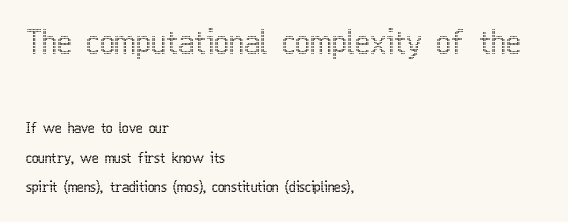
Q: Is the text italic (slanted)? A: No, it is upright.
Q: Is the text underlined? A: No.
Q: How is the paragraph aligned? A: Left-aligned.
Q: Is the spacing between letters normal or unusually wide? A: Normal.
Q: Is the spacing between lines tight, normal or loose? A: Loose.
Q: Which block of text is set in a larger size, the first (top) or the second (bottom)? A: The first (top) one.
Q: Width (condensed, normal, or wide)? A: Condensed.
Q: x-height? A: Medium.
Q: Monospaced? A: No.
